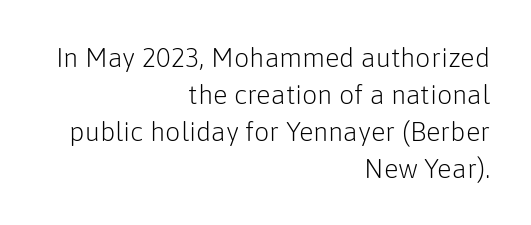
The image shows 27 px text type, upright; set right-aligned, normal line spacing (1.37x), normal letter spacing, not underlined.
